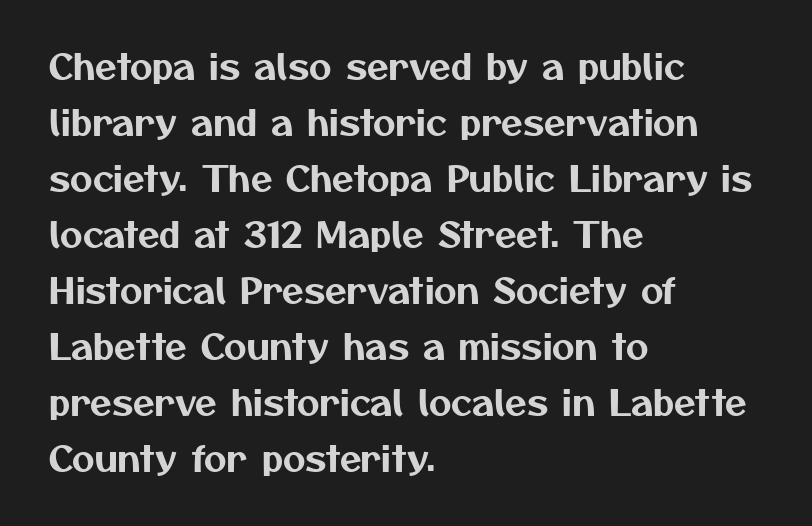
{"serif": "no", "width": "normal", "stroke_contrast": "medium", "x_height": "medium", "monospaced": "no", "underline": "no", "align": "left", "line_spacing": "normal", "line_spacing_ratio": 1.6, "letter_spacing": "normal", "letter_spacing_em": 0.0, "glyph_px": 35}
